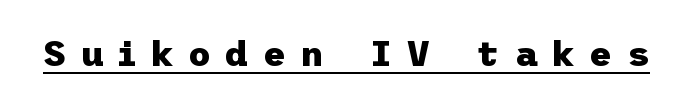
The image shows 35 px heavy sans-serif type, upright; set unusually wide letter spacing (+0.42 em), underlined; low stroke contrast and a medium x-height.
